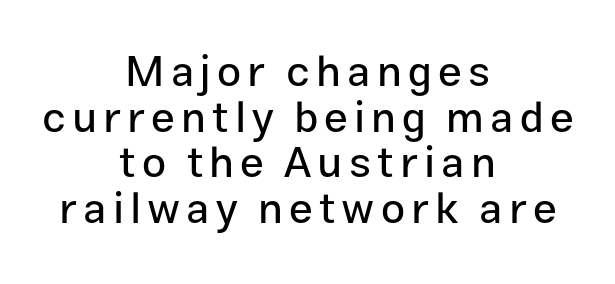
The image shows 43 px sans-serif type, upright; set centered, tight line spacing (1.06x), not underlined; low stroke contrast and a medium x-height.
